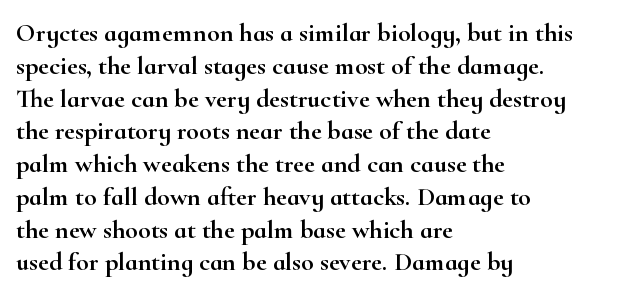
{"italic": "no", "underline": "no", "align": "left", "line_spacing": "normal", "line_spacing_ratio": 1.26, "letter_spacing": "normal", "letter_spacing_em": 0.0, "glyph_px": 26}
